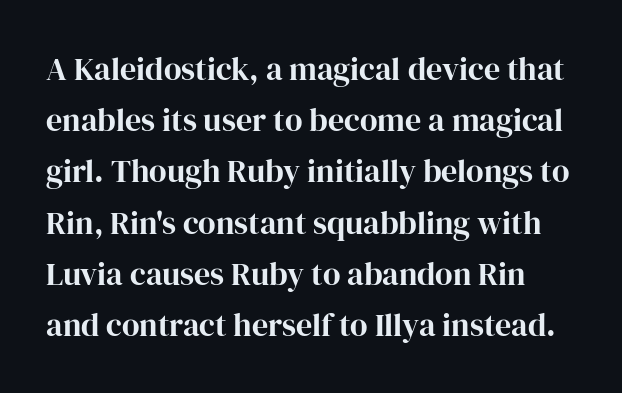
Q: Is the text italic (slanted)? A: No, it is upright.
Q: Is the typeface a serif or a sans-serif typeface? A: Serif.
Q: Is the text underlined? A: No.
Q: Is the spacing between letters normal or unusually wide? A: Normal.
Q: Is the spacing between lines tight, normal or loose? A: Normal.
Q: Width (condensed, normal, or wide)? A: Normal.
Q: Stroke contrast? A: High.
Q: x-height? A: Medium.
Q: Monospaced? A: No.
